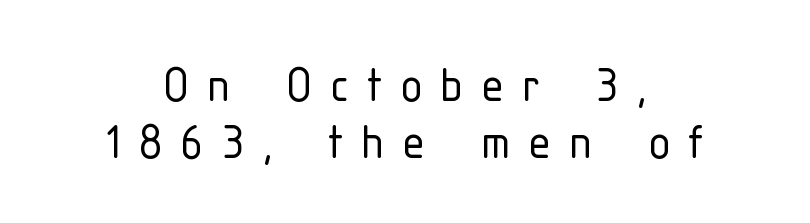
The image shows 57 px light, condensed sans-serif type, upright; set centered, tight line spacing (1.0x), unusually wide letter spacing (+0.31 em), not underlined; low stroke contrast and a medium x-height.
